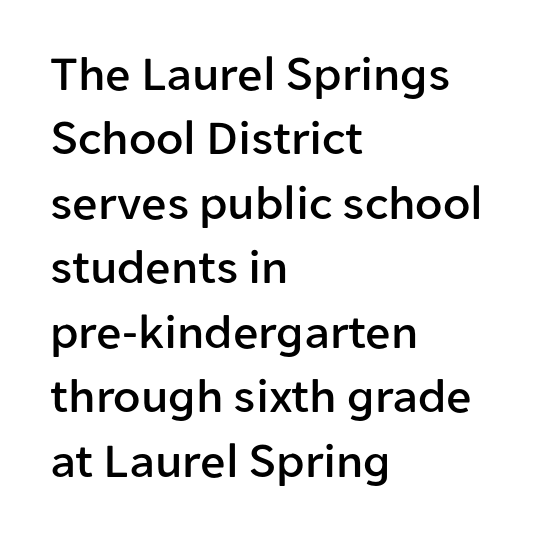
A typesetter would call this zero additional tracking. Serifs: no, the terminals of the letterforms are clean. This sample keeps an unexceptional amount of space between lines. Proportional: the letters do not fall into vertical columns. Bare-footed words on every line. The paragraph shown leans on its left margin.
